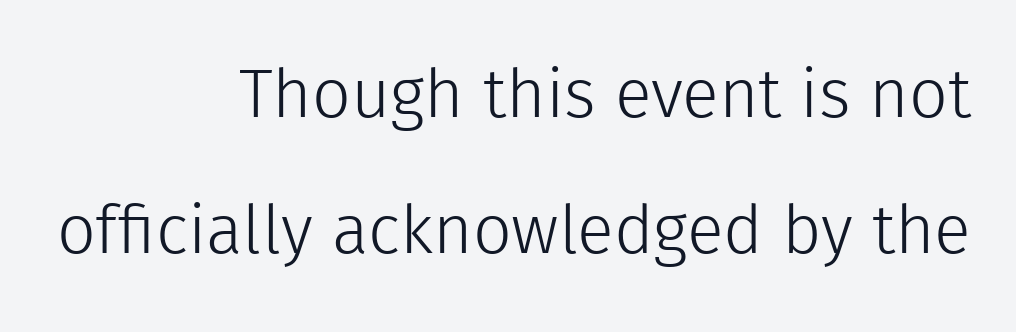
Q: Is the text bold? A: No.
Q: Is the text italic (slanted)? A: No, it is upright.
Q: Is the typeface a serif or a sans-serif typeface? A: Sans-serif.
Q: Is the text underlined? A: No.
Q: How is the paragraph aligned? A: Right-aligned.
Q: Is the spacing between letters normal or unusually wide? A: Normal.
Q: Is the spacing between lines tight, normal or loose? A: Loose.
Q: Width (condensed, normal, or wide)? A: Normal.
Q: x-height? A: Medium.
Q: Monospaced? A: No.
